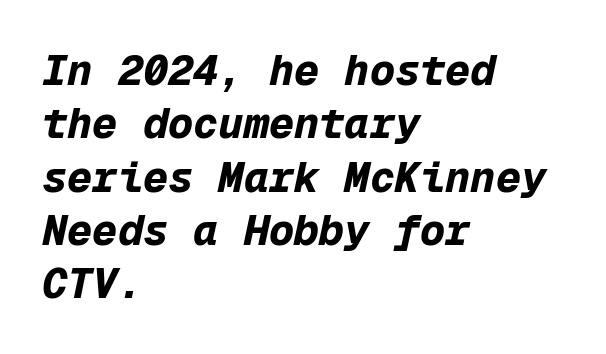
The specimen omits any rule beneath the text block's lines. Nothing unusual about the tracking: characters are spaced as the font intends. Looks like terminal output: every glyph gets an equal slot. Characters are canted at an angle relative to the baseline's perpendicular. Students, this is bold: see how much ink each stroke carries. Evenly set lines give the paragraph a standard silhouette.
